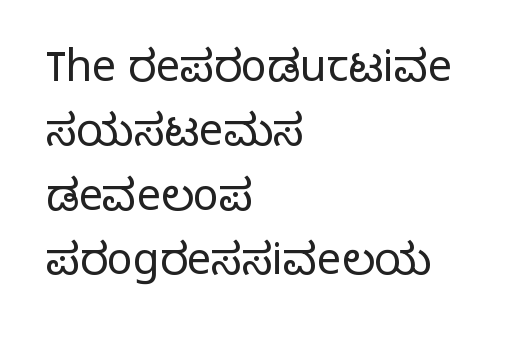
The image shows 43 px light sans-serif type, upright; set left-aligned, normal line spacing (1.5x), normal letter spacing, not underlined; low stroke contrast and a medium x-height.
